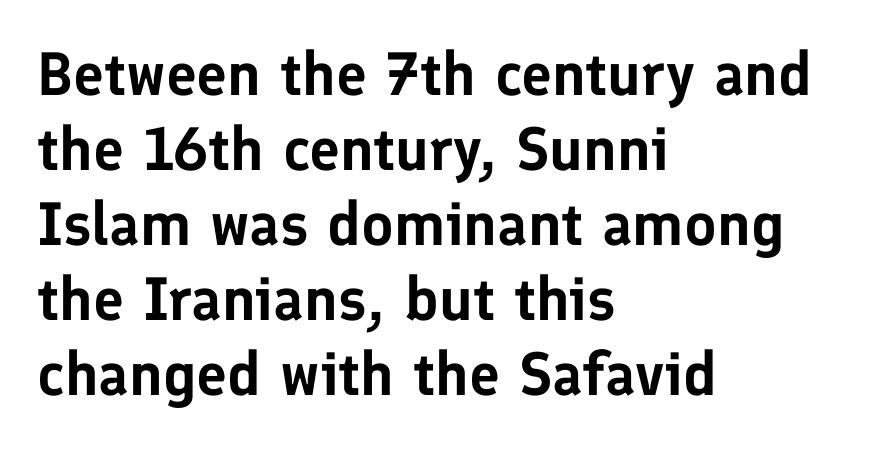
Q: Is the text italic (slanted)? A: No, it is upright.
Q: Is the typeface a serif or a sans-serif typeface? A: Sans-serif.
Q: Is the text underlined? A: No.
Q: How is the paragraph aligned? A: Left-aligned.
Q: Is the spacing between letters normal or unusually wide? A: Normal.
Q: Width (condensed, normal, or wide)? A: Normal.
Q: Stroke contrast? A: Low.
Q: x-height? A: Medium.
Q: Monospaced? A: No.
